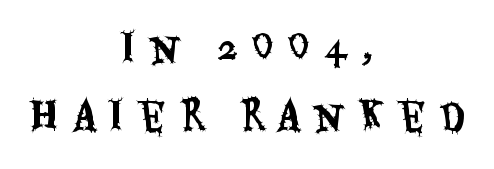
{"serif": "no", "italic": "no", "width": "condensed", "stroke_contrast": "medium", "x_height": "large", "monospaced": "no", "underline": "no", "align": "center", "line_spacing_ratio": 1.74, "letter_spacing": "wide", "letter_spacing_em": 0.35, "glyph_px": 39}
